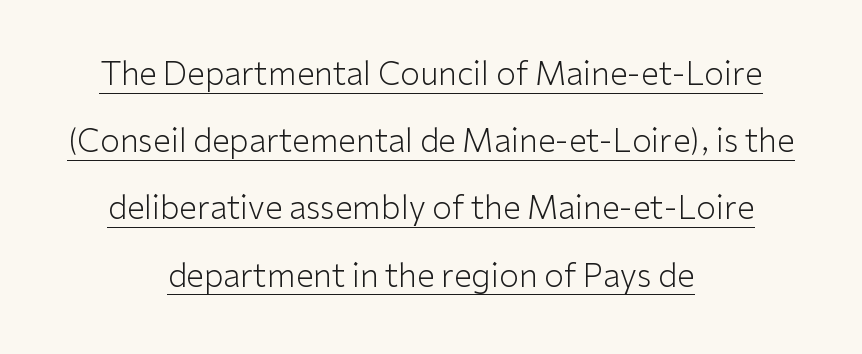
{"serif": "no", "italic": "no", "bold": "no", "weight": "light", "width": "normal", "stroke_contrast": "low", "x_height": "medium", "monospaced": "no", "underline": "yes", "align": "center", "line_spacing": "loose", "line_spacing_ratio": 2.1, "letter_spacing": "normal", "letter_spacing_em": 0.0, "glyph_px": 32}
